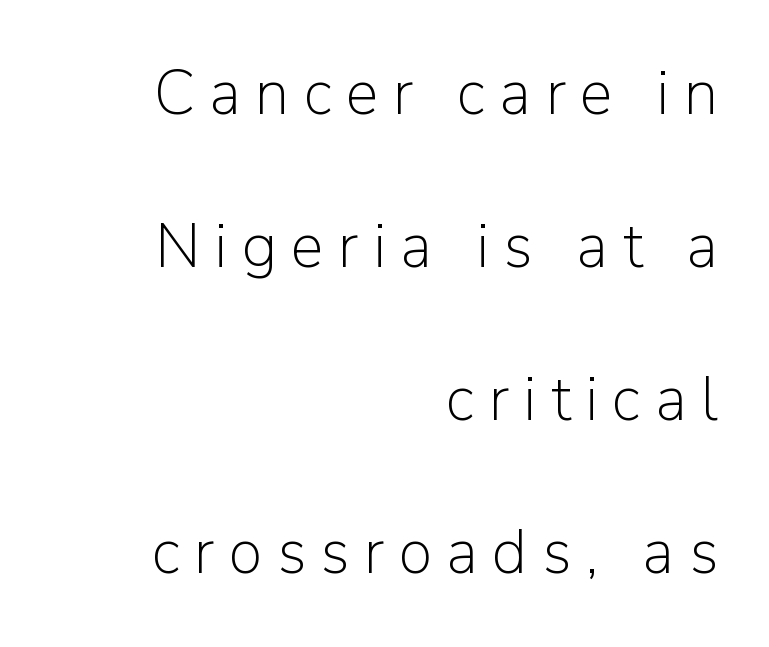
{"serif": "no", "italic": "no", "bold": "no", "weight": "light", "width": "normal", "stroke_contrast": "low", "x_height": "medium", "monospaced": "no", "underline": "no", "align": "right", "line_spacing": "loose", "line_spacing_ratio": 2.47, "letter_spacing": "wide", "letter_spacing_em": 0.23, "glyph_px": 62}
